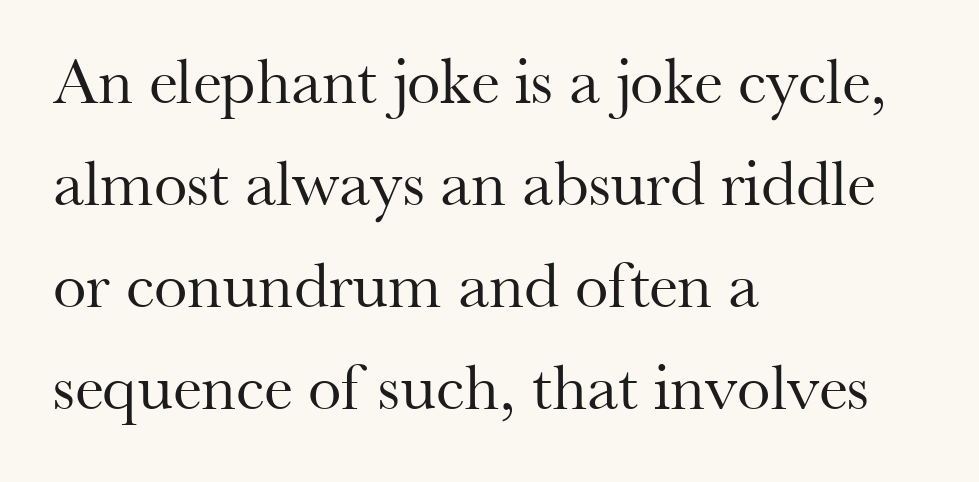
The image shows 67 px regular-weight serif type, upright; set left-aligned, normal line spacing (1.52x), normal letter spacing, not underlined; medium stroke contrast and a small x-height.
